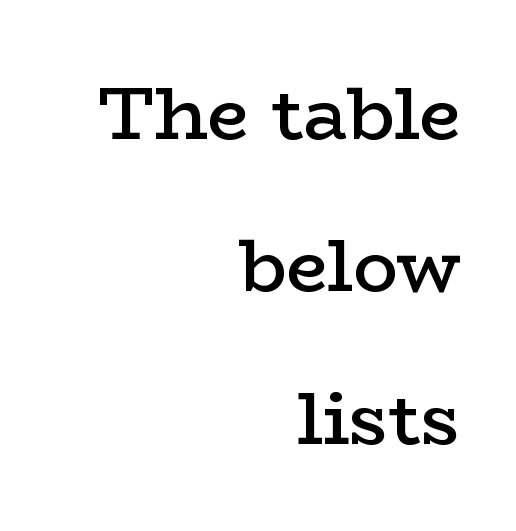
The image shows 74 px semibold, wide serif type, upright; set right-aligned, loose line spacing (2.06x), normal letter spacing, not underlined; low stroke contrast and a medium x-height.
